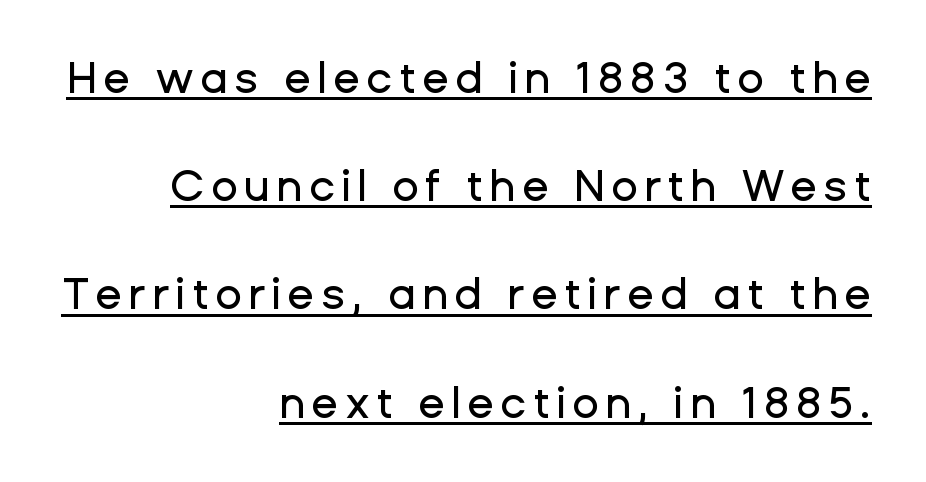
Font category for this specimen: sans-serif. Is this a fixed-width face? No — the glyphs have proportional, varying widths. Every character sits straight up, as roman type does. Quick note: underline on. Leading: increased.
